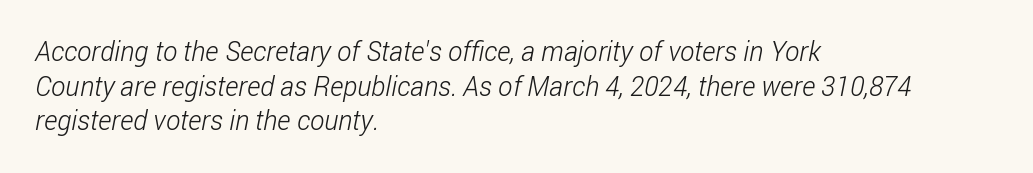
Short and long lines alike share a common starting point at left. Successive baselines arrive at the customary interval. The font is comparable to plain body text, perhaps lighter. The gap between lines stays unmarked. The passage shown has conventional tracking throughout.
